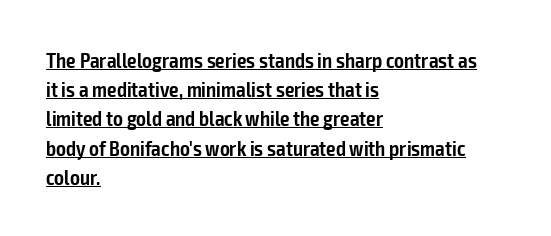
The image shows 21 px text type, upright; set left-aligned, normal line spacing (1.39x), normal letter spacing, underlined.
